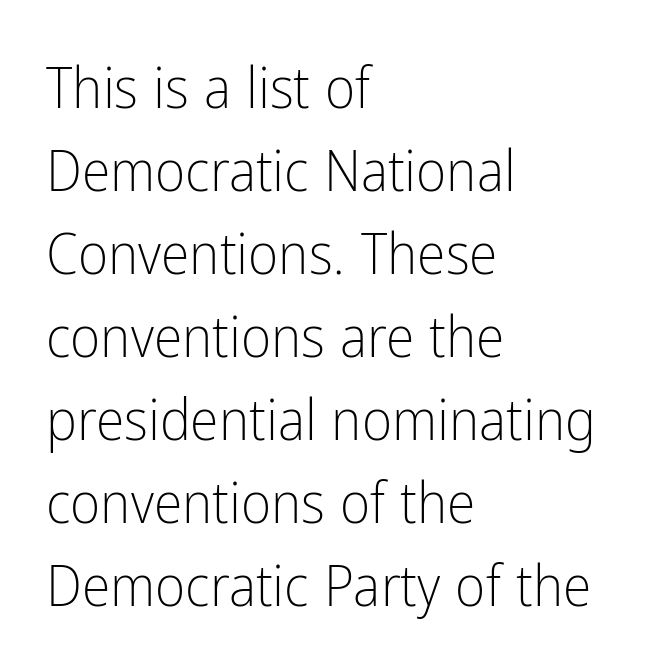
{"serif": "no", "italic": "no", "bold": "no", "weight": "light", "width": "condensed", "stroke_contrast": "low", "x_height": "medium", "monospaced": "no", "underline": "no", "align": "left", "line_spacing": "normal", "line_spacing_ratio": 1.43, "letter_spacing": "normal", "letter_spacing_em": 0.0, "glyph_px": 58}
